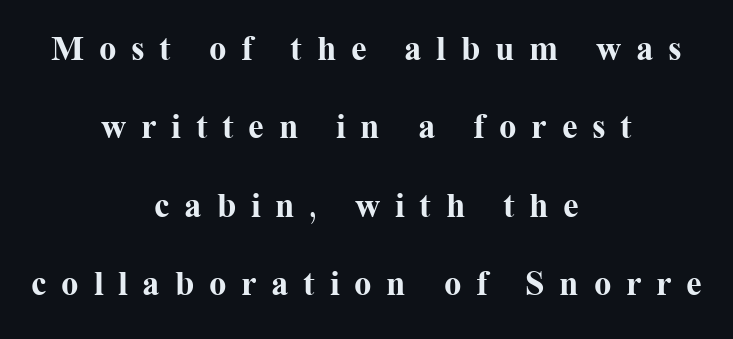
The line texture is sparse and dotted thanks to wide tracking. Typographically, this falls in the serif category. The designer dialed line spacing up above the default. The passage shown is typed in a proportional face where columns would drift. The characters look thick and weighty, a clear bold.
